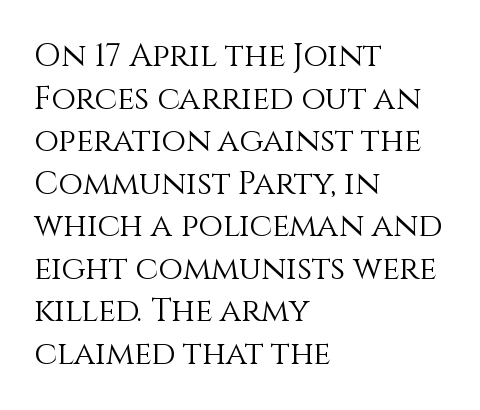
{"italic": "no", "bold": "no", "weight": "light", "width": "normal", "x_height": "large", "monospaced": "no", "underline": "no", "align": "left", "line_spacing": "normal", "line_spacing_ratio": 1.33, "letter_spacing": "normal", "letter_spacing_em": 0.0, "glyph_px": 32}
